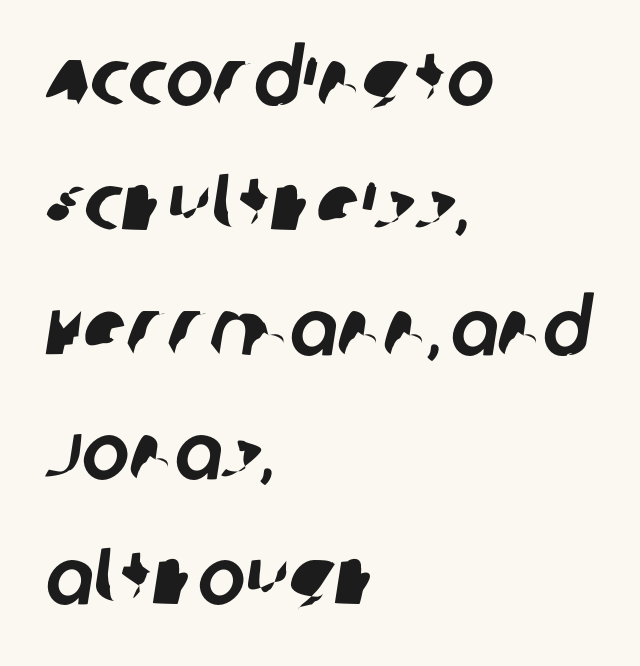
{"serif": "no", "width": "normal", "stroke_contrast": "low", "x_height": "large", "monospaced": "no", "underline": "no", "align": "left", "line_spacing": "normal", "line_spacing_ratio": 1.56, "letter_spacing": "normal", "letter_spacing_em": 0.0, "glyph_px": 80}
